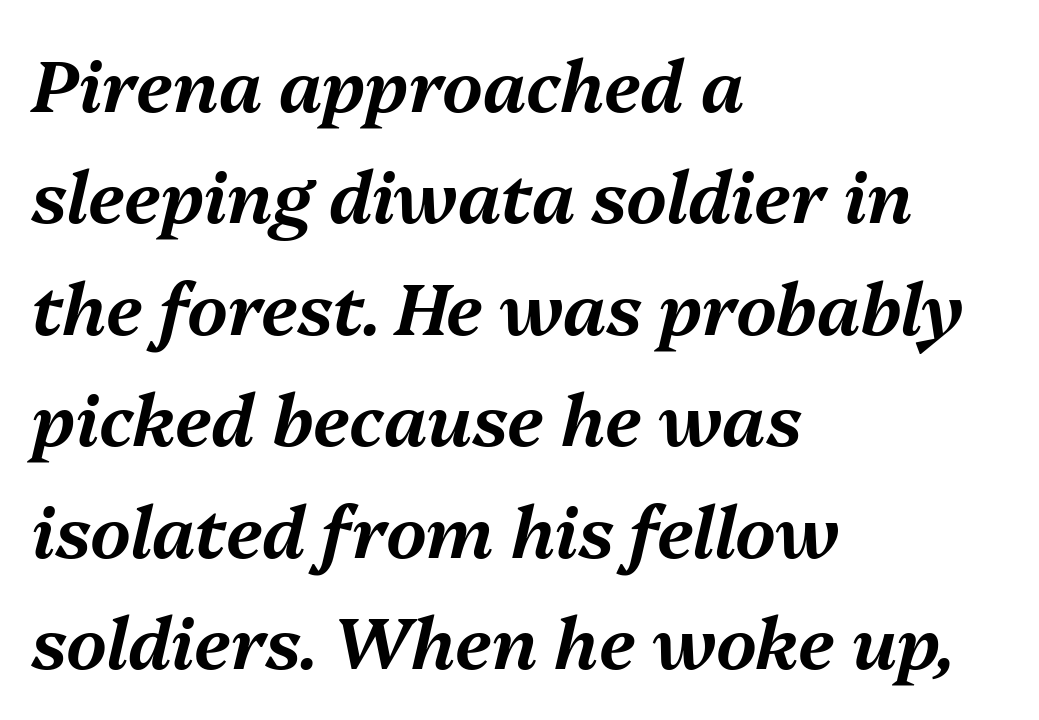
The image shows 71 px text type, italic (leaning right); set left-aligned, normal line spacing (1.57x), normal letter spacing, not underlined; medium stroke contrast and a medium x-height.
